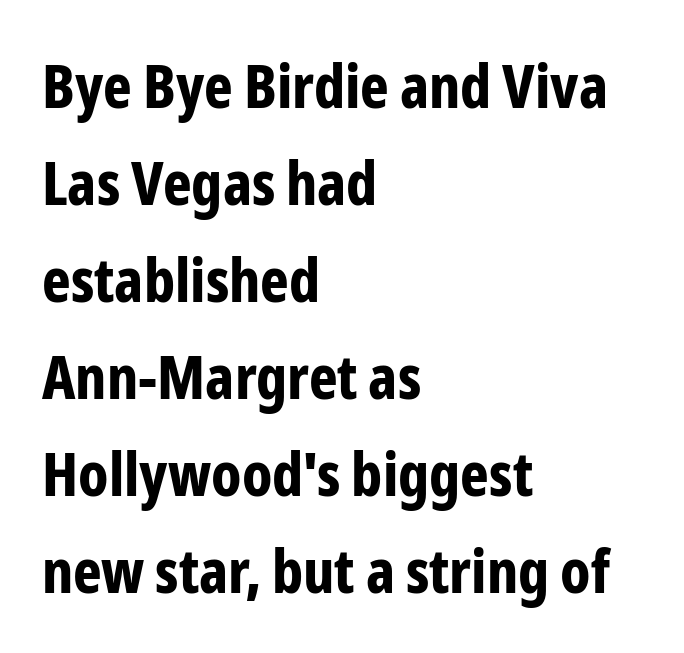
{"serif": "no", "italic": "no", "bold": "yes", "weight": "bold", "width": "condensed", "stroke_contrast": "low", "x_height": "medium", "monospaced": "no", "underline": "no", "align": "left", "line_spacing": "normal", "line_spacing_ratio": 1.59, "letter_spacing": "normal", "letter_spacing_em": 0.0, "glyph_px": 61}
